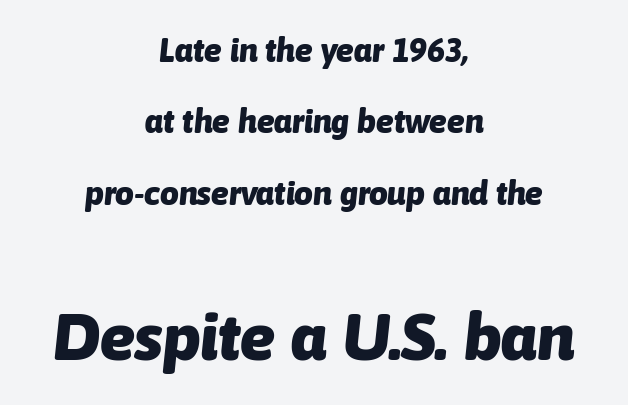
{"italic": "yes", "lean": "right", "slant_degrees": 6, "bold": "yes", "weight": "heavy", "width": "normal", "stroke_contrast": "low", "x_height": "medium", "monospaced": "no", "underline": "no", "align": "center", "line_spacing": "loose", "line_spacing_ratio": 2.16, "letter_spacing": "normal", "letter_spacing_em": 0.0, "larger_block": "second", "size_ratio": 2.0, "glyph_px": 66}
